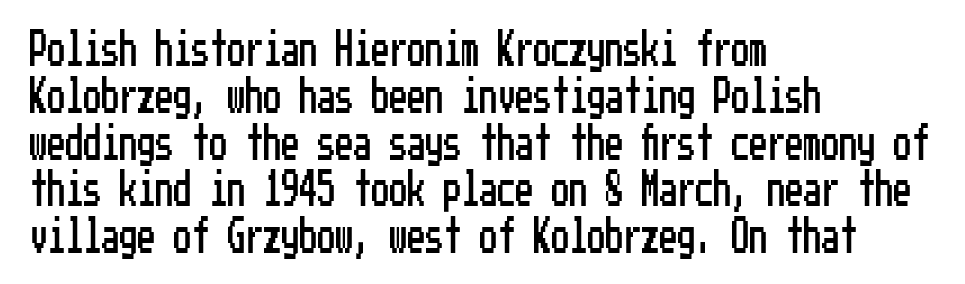
Q: Is the text italic (slanted)? A: No, it is upright.
Q: Is the typeface a serif or a sans-serif typeface? A: Sans-serif.
Q: Is the text underlined? A: No.
Q: How is the paragraph aligned? A: Left-aligned.
Q: Is the spacing between letters normal or unusually wide? A: Normal.
Q: Is the spacing between lines tight, normal or loose? A: Normal.
Q: Width (condensed, normal, or wide)? A: Condensed.
Q: Stroke contrast? A: Low.
Q: x-height? A: Medium.
